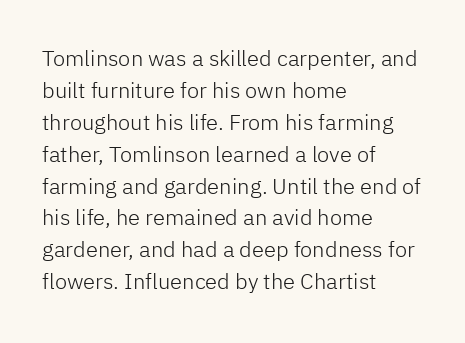
The image shows 22 px text type, upright; set left-aligned, normal line spacing (1.45x), normal letter spacing, not underlined.
